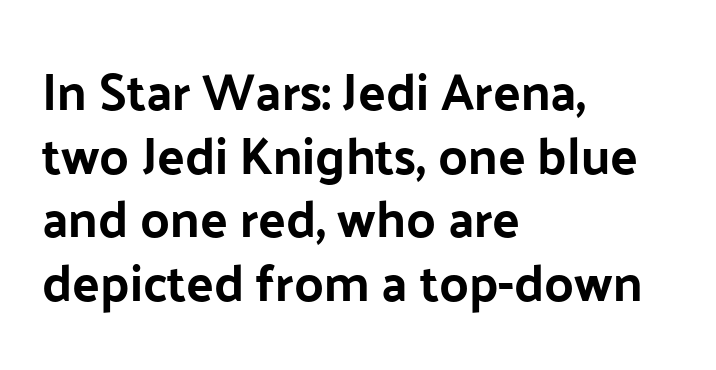
The image shows 51 px sans-serif type, upright; set left-aligned, normal line spacing (1.25x), normal letter spacing, not underlined; low stroke contrast and a medium x-height.
